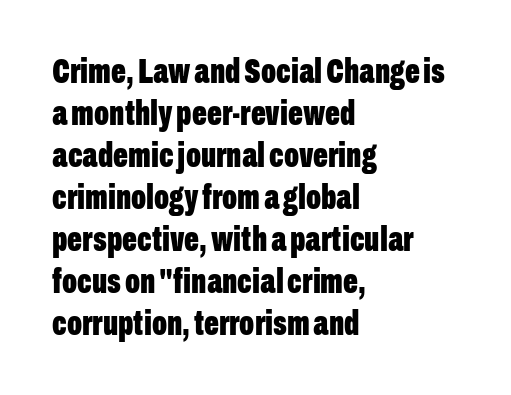
{"serif": "no", "italic": "no", "bold": "yes", "weight": "bold", "width": "condensed", "stroke_contrast": "low", "x_height": "medium", "monospaced": "no", "underline": "no", "align": "left", "line_spacing_ratio": 1.2, "letter_spacing": "normal", "letter_spacing_em": 0.0, "glyph_px": 35}
